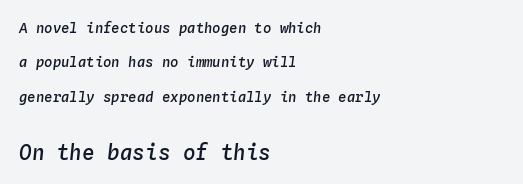
Yep, that's italic — everything's leaning. This is moderately heavy type, rendered in semibold. You get the small type first, then a jump to larger type. This rendering uses left alignment, leaving the right contour irregular. The rendering uses a large line-height, opening up the rows. Words float on clear page, feet unadorned.
